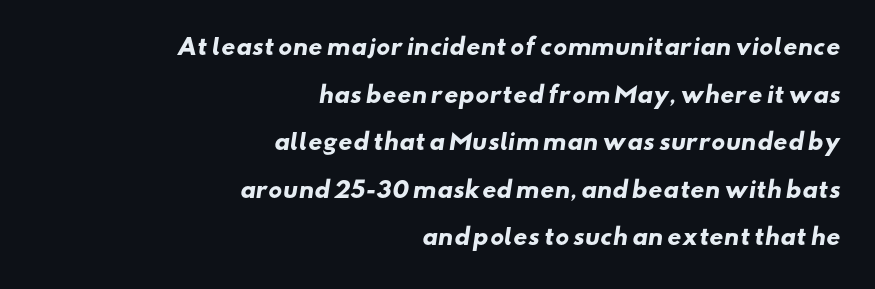
The image shows 22 px bold type; set right-aligned, loose line spacing (2.16x), normal letter spacing, not underlined.
